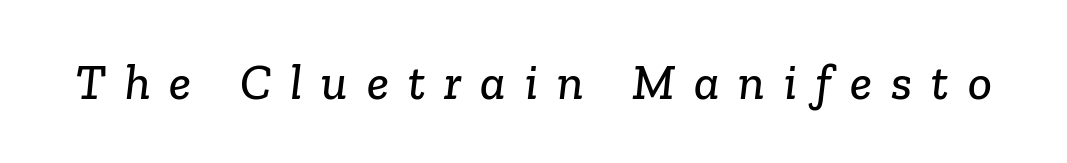
The image shows 50 px serif type; set unusually wide letter spacing (+0.38 em), not underlined; low stroke contrast and a medium x-height.
